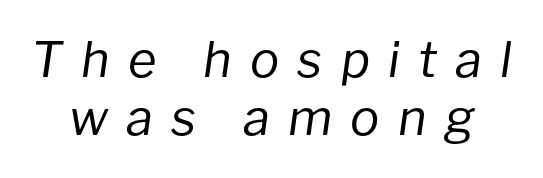
The image shows 49 px regular-weight type, italic (leaning right); set line spacing 1.19x, unusually wide letter spacing (+0.37 em), not underlined; low stroke contrast and a medium x-height.
